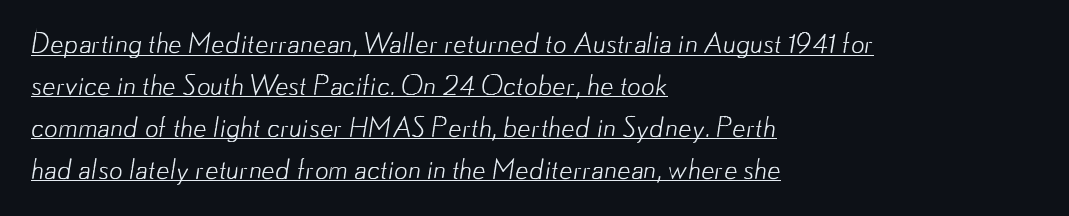
Q: Is the text bold? A: No.
Q: Is the text underlined? A: Yes.
Q: How is the paragraph aligned? A: Left-aligned.
Q: Is the spacing between letters normal or unusually wide? A: Normal.
Q: Is the spacing between lines tight, normal or loose? A: Normal.
